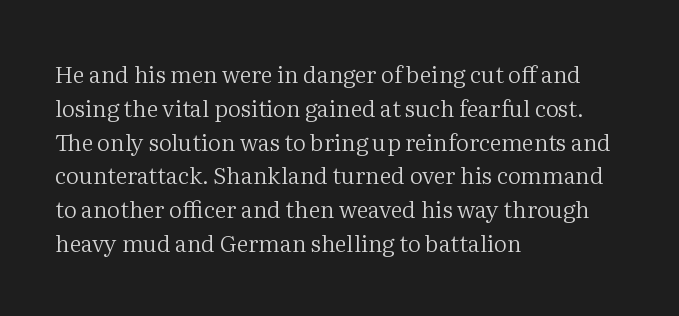
Q: Is the text bold? A: No.
Q: Is the text italic (slanted)? A: No, it is upright.
Q: Is the text underlined? A: No.
Q: How is the paragraph aligned? A: Left-aligned.
Q: Is the spacing between letters normal or unusually wide? A: Normal.
Q: Is the spacing between lines tight, normal or loose? A: Normal.
